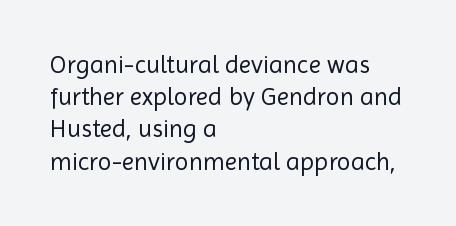
{"italic": "no", "bold": "no", "underline": "no", "align": "left", "line_spacing": "normal", "line_spacing_ratio": 1.29, "letter_spacing": "normal", "letter_spacing_em": 0.0, "glyph_px": 25}
